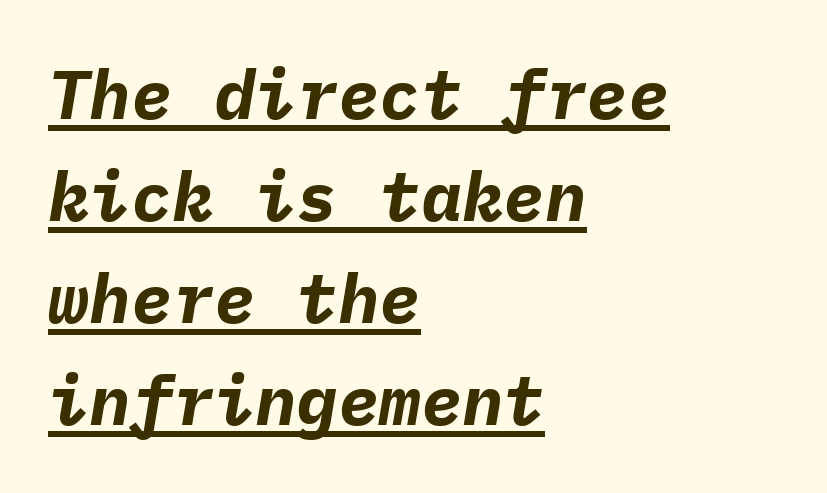
Q: Is the text bold? A: Yes.
Q: Is the text italic (slanted)? A: Yes, it leans right by about 9 degrees.
Q: Is the text underlined? A: Yes.
Q: How is the paragraph aligned? A: Left-aligned.
Q: Is the spacing between letters normal or unusually wide? A: Normal.
Q: Is the spacing between lines tight, normal or loose? A: Normal.
Q: Width (condensed, normal, or wide)? A: Normal.
Q: Stroke contrast? A: Low.
Q: x-height? A: Medium.
Q: Monospaced? A: Yes.
